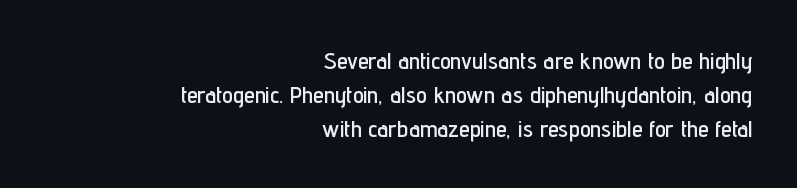
{"italic": "no", "underline": "no", "align": "right", "line_spacing": "normal", "line_spacing_ratio": 1.41, "letter_spacing": "normal", "letter_spacing_em": 0.0, "glyph_px": 24}
